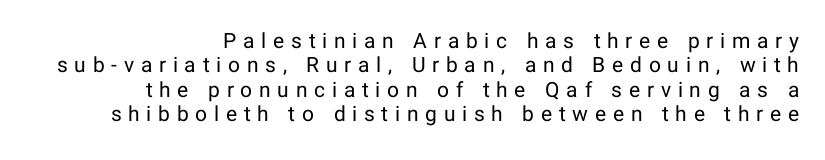
What stands out about the letter spacing? Its width — letters are far apart. The lettering stays uniformly vertical, giving the passage a roman look. Each line ends at the same right margin while the left side varies. The font is comparable to plain body text, perhaps lighter. A clean baseline with only descenders dipping below it.
